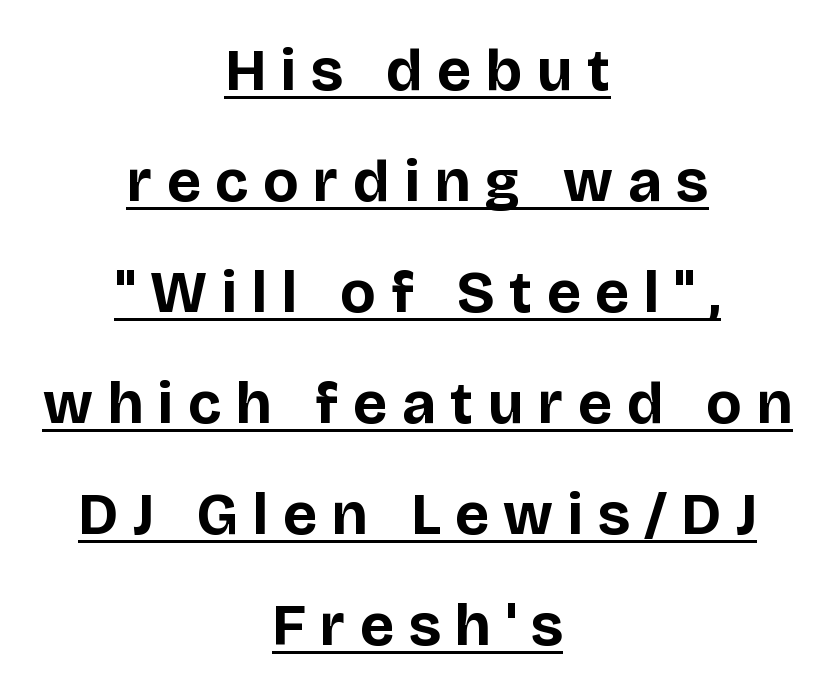
The image shows 60 px bold sans-serif type, upright; set centered, line spacing 1.85x, unusually wide letter spacing (+0.25 em), underlined; low stroke contrast and a large x-height.
